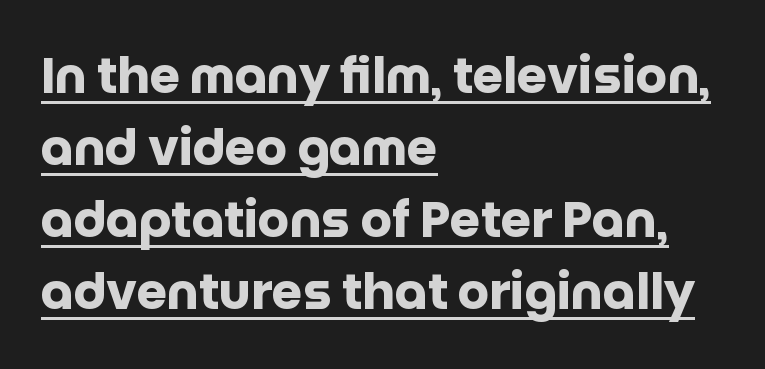
{"serif": "no", "italic": "no", "bold": "yes", "weight": "heavy", "width": "normal", "stroke_contrast": "low", "x_height": "large", "monospaced": "no", "underline": "yes", "align": "left", "line_spacing": "normal", "line_spacing_ratio": 1.47, "letter_spacing": "normal", "letter_spacing_em": 0.0, "glyph_px": 49}
